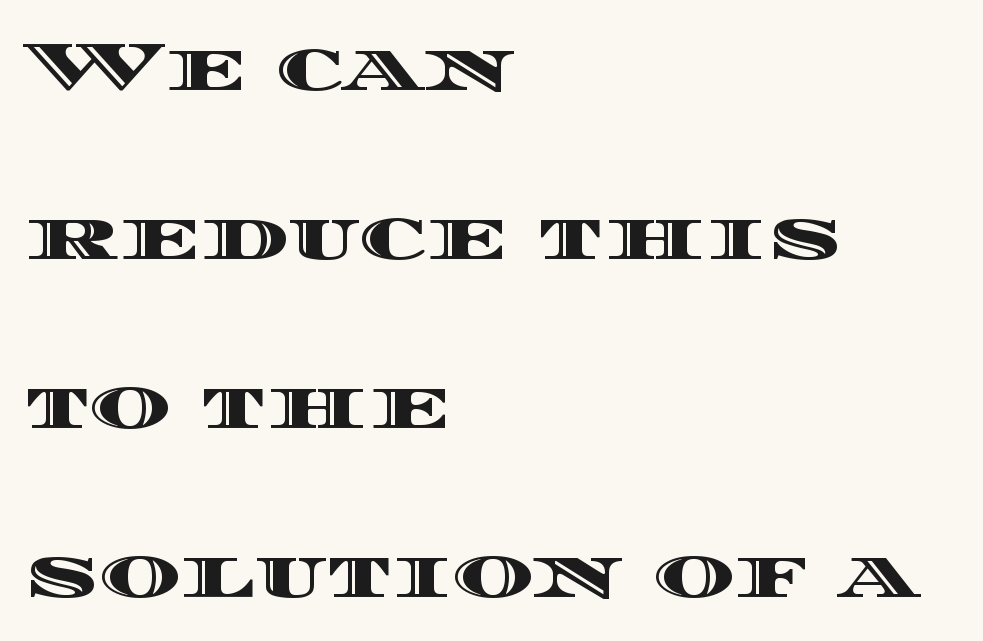
Reading down the column, the eye jumps a long way to each next line. Casual observation: everything's shoved over to the left. Words float on clear page, feet unadorned. This sample has the flowing, uneven cadence of proportional lettering. Nothing unusual about the tracking: characters are spaced as the font intends. Do the letters lean? They stand straight.
